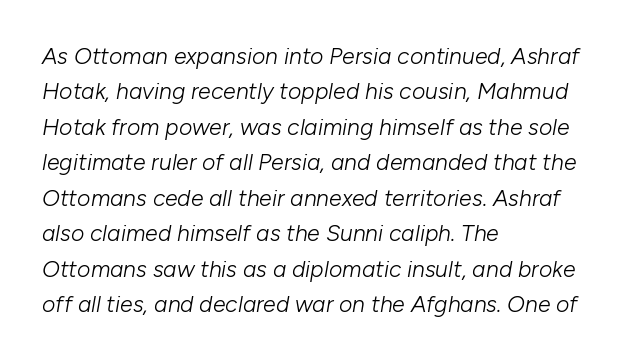
Q: Is the text bold? A: No.
Q: Is the text italic (slanted)? A: Yes, it leans right by about 10 degrees.
Q: Is the text underlined? A: No.
Q: How is the paragraph aligned? A: Left-aligned.
Q: Is the spacing between letters normal or unusually wide? A: Normal.
Q: Is the spacing between lines tight, normal or loose? A: Normal.
